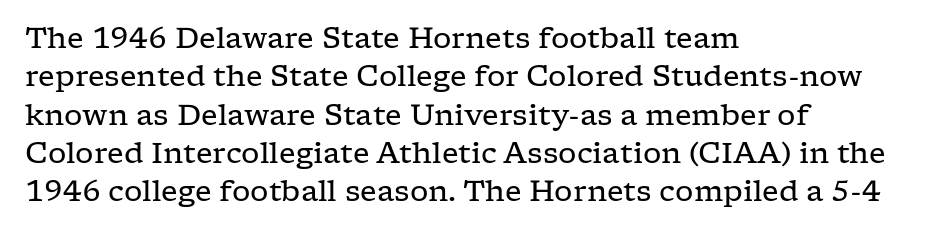
{"serif": "yes", "italic": "no", "bold": "no", "weight": "regular", "width": "wide", "stroke_contrast": "low", "x_height": "medium", "monospaced": "no", "underline": "no", "align": "left", "line_spacing": "normal", "line_spacing_ratio": 1.32, "letter_spacing": "normal", "letter_spacing_em": 0.0, "glyph_px": 29}
